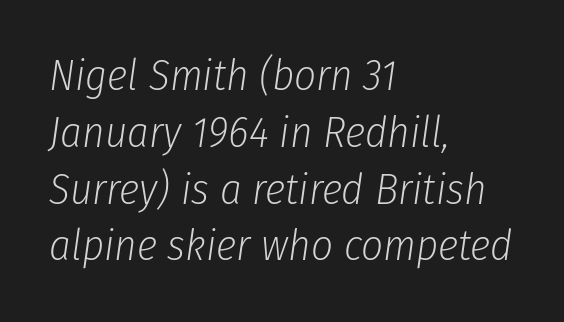
Q: Is the text bold? A: No.
Q: Is the text italic (slanted)? A: Yes, it leans right by about 8 degrees.
Q: Is the text underlined? A: No.
Q: How is the paragraph aligned? A: Left-aligned.
Q: Is the spacing between letters normal or unusually wide? A: Normal.
Q: Is the spacing between lines tight, normal or loose? A: Normal.
Q: Width (condensed, normal, or wide)? A: Condensed.
Q: Stroke contrast? A: Low.
Q: x-height? A: Medium.
Q: Monospaced? A: No.
